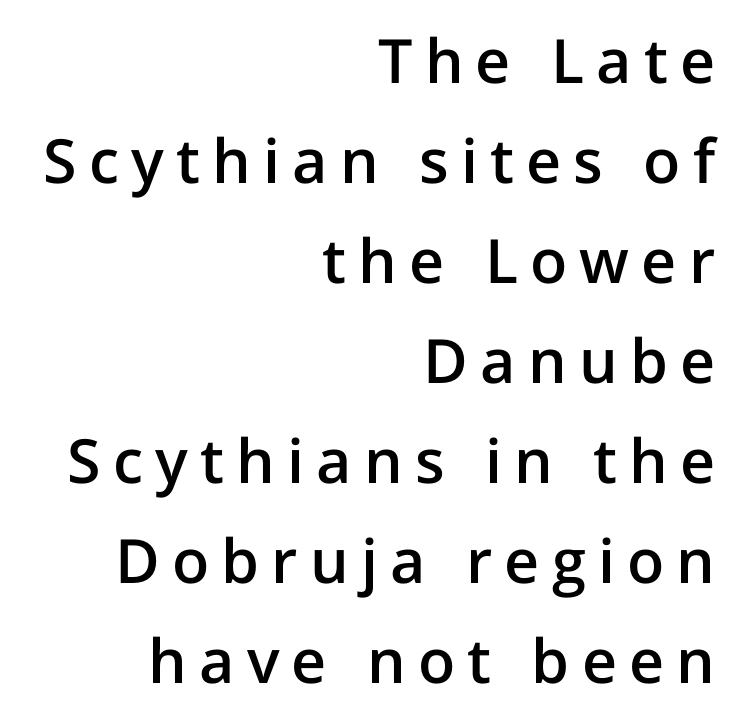
This rendering employs a face without finishing strokes, i.e., a sans-serif. Is there any slant? The stems are plumb. Successive baselines arrive at the customary interval. The rendering uses natural spacing where letterforms have individual widths. Is the type bold? Partly — it's a semibold, heavier than regular but not fully bold.
